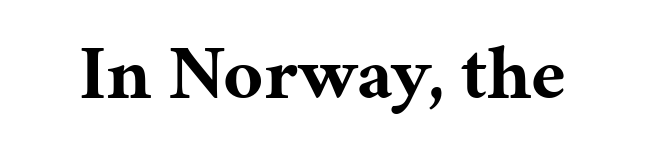
The image shows 76 px bold serif type, upright; set normal letter spacing, not underlined; medium stroke contrast and a medium x-height.
